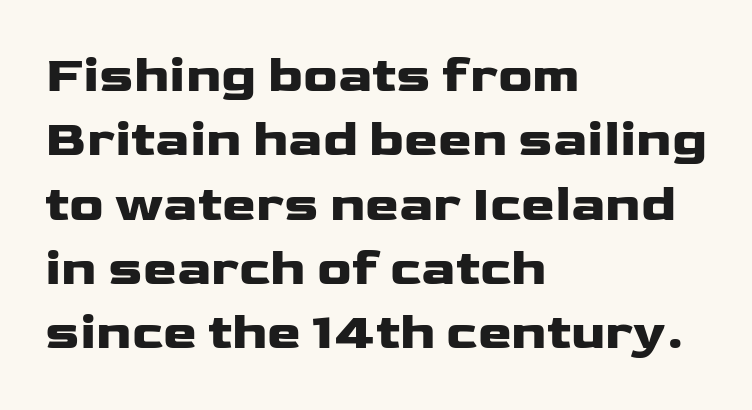
The setting favours the left margin, as ordinary paragraphs usually do. The passage shown stacks its lines at a standard gap. Look at the stroke-to-counter ratio: heavy, a bold. Words appear dense and cohesive because spacing is normal. Unlike a traditional serif, this face leaves its strokes unadorned. Every stem runs plumb, perpendicular to the baseline.
